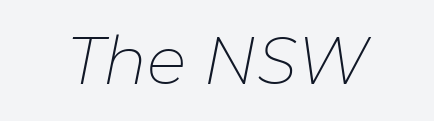
In terms of posture, this sample is oblique. Students, note that the glyphs here touch the page at normal intervals. Lines of text with bare space underneath. Unbolded letterforms with no extra heft. Do the characters align in a grid? No, the font is proportional.
